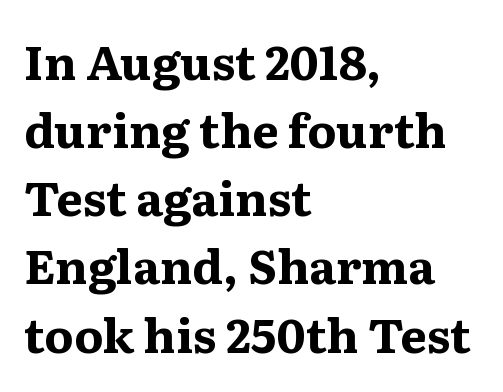
The image shows 47 px bold, wide serif type, upright; set left-aligned, normal line spacing (1.45x), normal letter spacing, not underlined; medium stroke contrast and a medium x-height.
